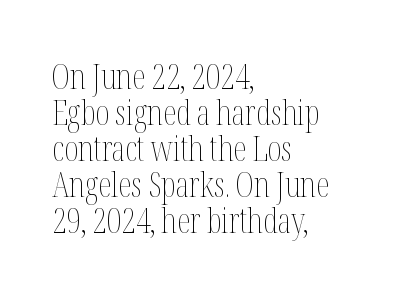
{"italic": "no", "bold": "no", "weight": "thin", "width": "condensed", "stroke_contrast": "medium", "x_height": "medium", "monospaced": "no", "underline": "no", "align": "left", "line_spacing": "tight", "line_spacing_ratio": 1.06, "letter_spacing": "normal", "letter_spacing_em": 0.0, "glyph_px": 34}
